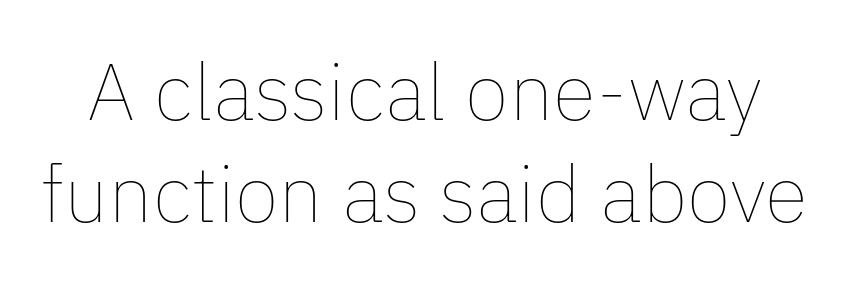
Q: Is the text bold? A: No.
Q: Is the text italic (slanted)? A: No, it is upright.
Q: Is the text underlined? A: No.
Q: Is the spacing between letters normal or unusually wide? A: Normal.
Q: Is the spacing between lines tight, normal or loose? A: Normal.
Q: Width (condensed, normal, or wide)? A: Normal.
Q: Stroke contrast? A: Low.
Q: x-height? A: Medium.
Q: Monospaced? A: No.
